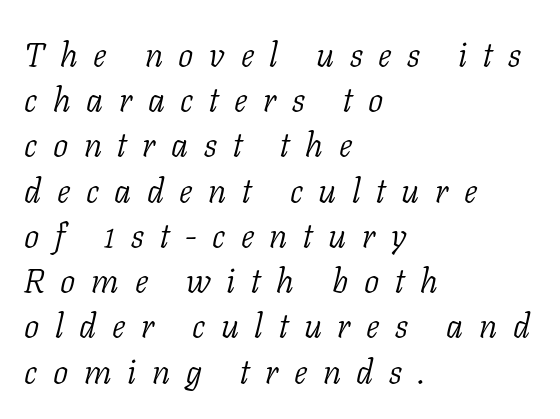
The rendering uses natural spacing where letterforms have individual widths. The line texture is sparse and dotted thanks to wide tracking. Descender tails drop into unmarked territory. Unbolded letterforms with no extra heft.
